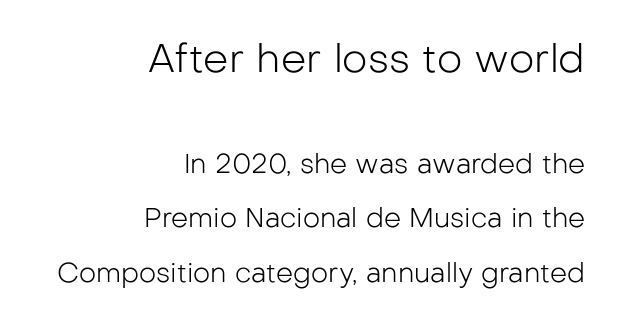
The image shows 40 px light sans-serif type, upright; set right-aligned, loose line spacing (2.02x), normal letter spacing, not underlined; the first (top) block is 1.48x larger; low stroke contrast and a medium x-height.
